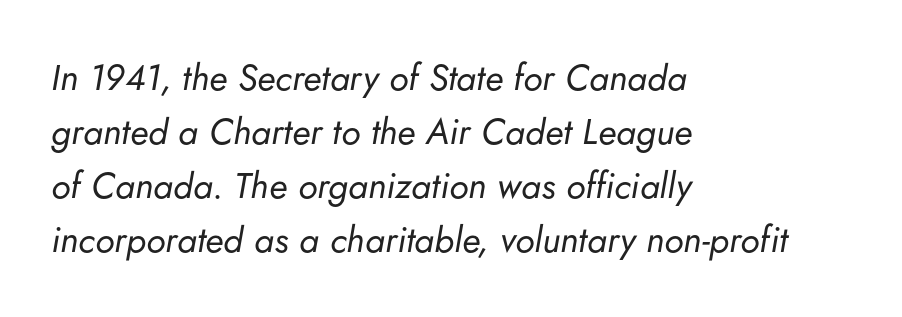
Line spacing here is normal. Inter-character spacing is left at the font's built-in metrics. The strip under each line holds only bare page. Do the characters align in a grid? No, the font is proportional.
